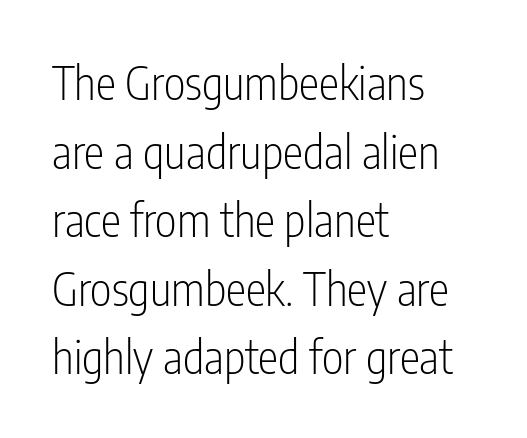
Reading down the block, your eye returns to a fixed left position each line. Underlining? Definitely not there. Each letter keeps its own natural width here, so spacing adapts to shape. Summary of vertical rhythm: regular, with standard interline spacing. Ordinary non-slanted type is in use.
